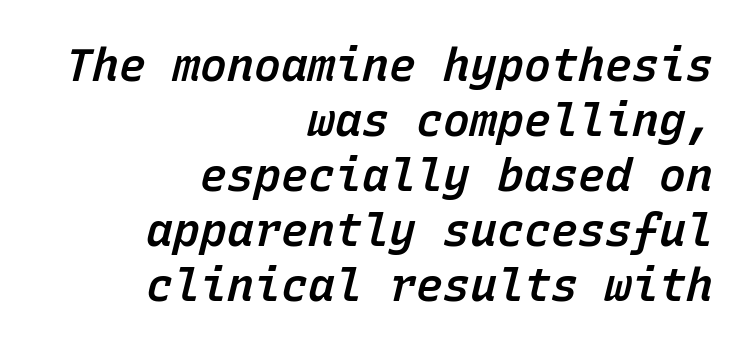
The image shows 45 px semibold type, italic (leaning right), monospaced; set right-aligned, line spacing 1.22x, normal letter spacing, not underlined; low stroke contrast and a medium x-height.
